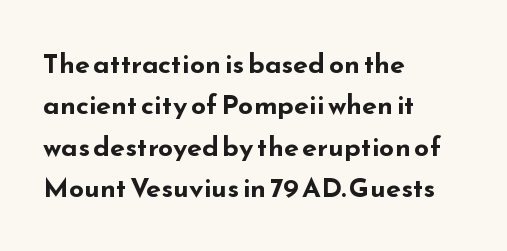
Q: Is the text bold? A: Yes.
Q: Is the text italic (slanted)? A: No, it is upright.
Q: Is the text underlined? A: No.
Q: How is the paragraph aligned? A: Left-aligned.
Q: Is the spacing between letters normal or unusually wide? A: Normal.
Q: Is the spacing between lines tight, normal or loose? A: Normal.
